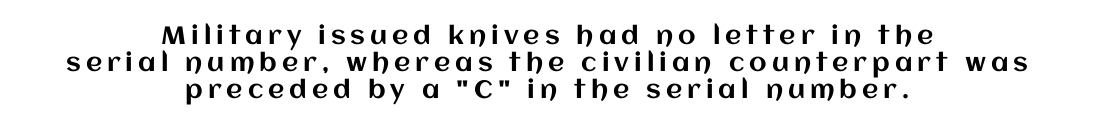
Where is the straight margin? There isn't one; the lines are centered. How are the letters spaced? Widely, with obvious added tracking. The zone under the glyphs is completely vacant. Is there much room between lines? No — they nearly touch. This is the regular roman posture of the typeface.
